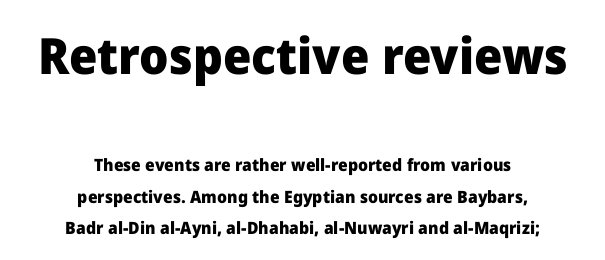
The image shows 50 px heavy sans-serif type, upright; set centered, line spacing 1.85x, normal letter spacing, not underlined; the first (top) block is 2.94x larger; low stroke contrast and a medium x-height.
